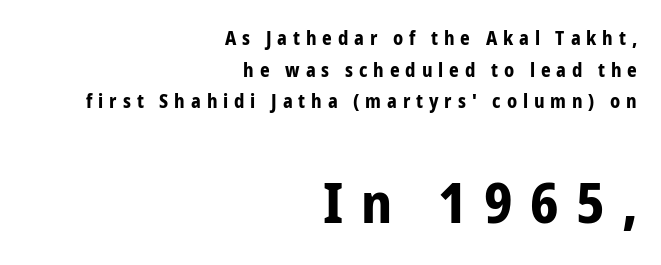
The image shows 56 px bold, condensed sans-serif type, upright; set right-aligned, normal line spacing (1.66x), unusually wide letter spacing (+0.31 em), not underlined; the second (bottom) block is 2.95x larger; low stroke contrast and a medium x-height.
